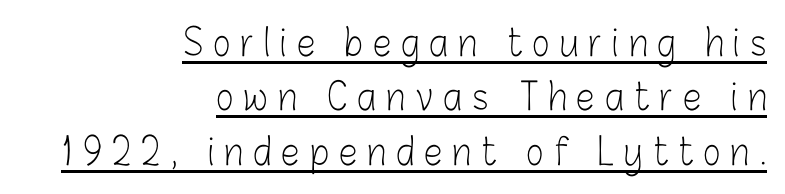
The font's upright variant was chosen for this text. Horizontal alignment here is rightward, an uncommon choice for prose. Quick note: interline space is typical. Between one letter and the next there's a generous, obvious gap. No chunkiness to these letters — they're not bold. Every word sits above its own underline.
